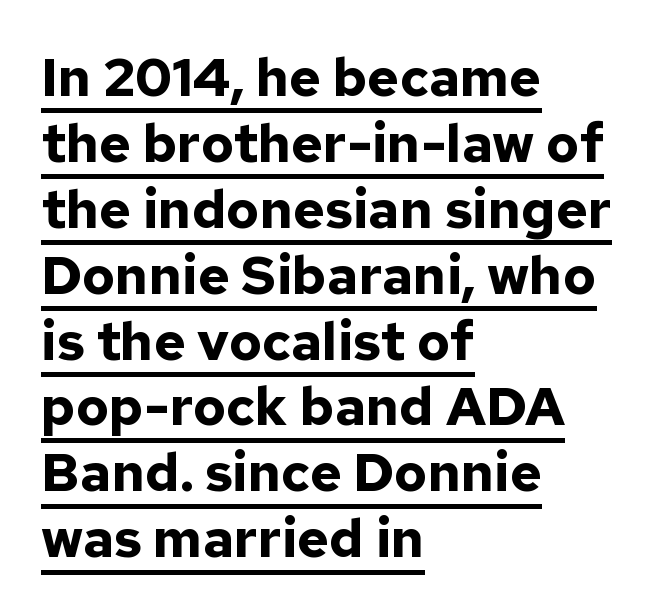
The image shows 54 px bold sans-serif type, upright; set left-aligned, line spacing 1.22x, normal letter spacing, underlined; low stroke contrast and a medium x-height.
